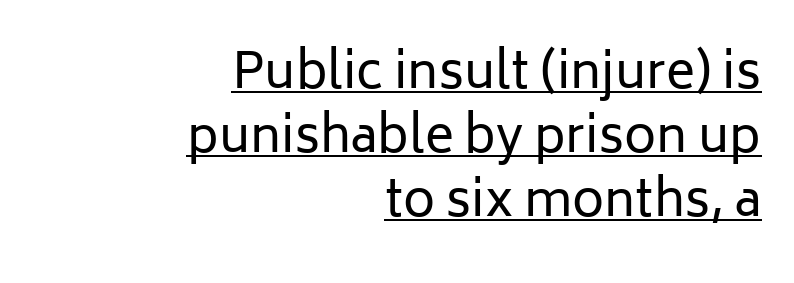
{"serif": "no", "italic": "no", "bold": "no", "weight": "regular", "width": "normal", "stroke_contrast": "low", "x_height": "medium", "monospaced": "no", "underline": "yes", "align": "right", "line_spacing": "normal", "line_spacing_ratio": 1.31, "letter_spacing": "normal", "letter_spacing_em": 0.0, "glyph_px": 49}
